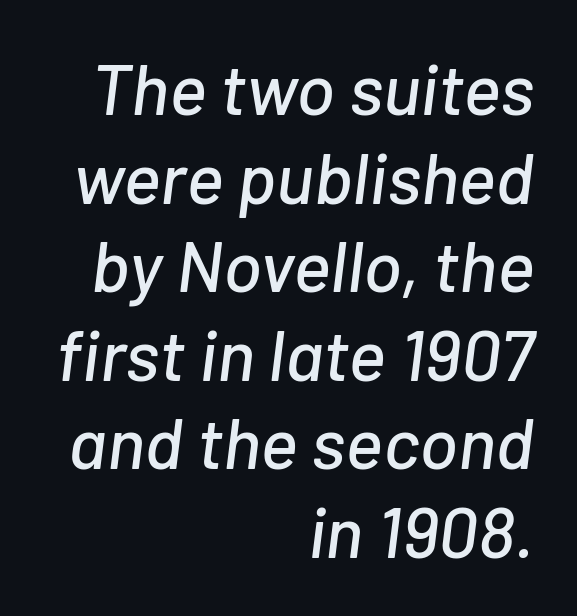
Is this a fixed-width face? No — the glyphs have proportional, varying widths. Looking at the ascenders, they clearly lean. Between one letter and the next there's only the usual sliver of space. Check the space under the baseline: it is left empty. Does the copy run flush right? Yes — the right margin is perfectly even.
